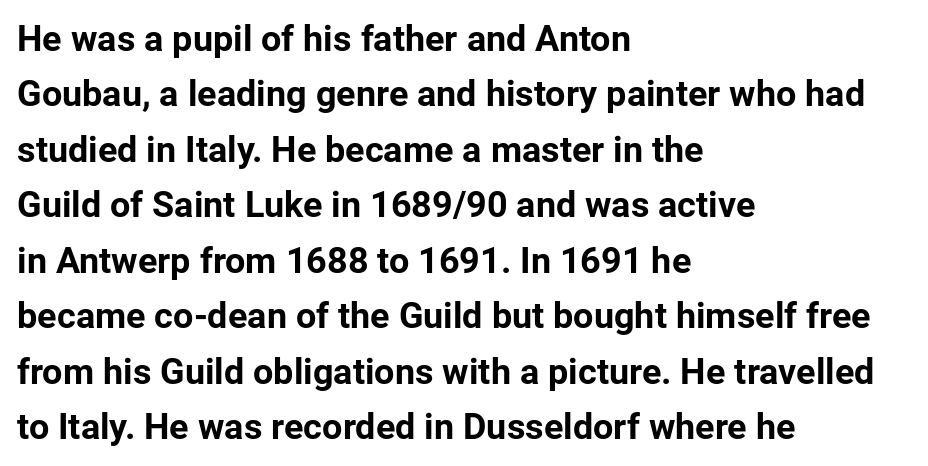
{"serif": "no", "italic": "no", "bold": "yes", "weight": "bold", "width": "normal", "stroke_contrast": "low", "x_height": "medium", "monospaced": "no", "underline": "no", "align": "left", "line_spacing": "normal", "line_spacing_ratio": 1.54, "letter_spacing": "normal", "letter_spacing_em": 0.0, "glyph_px": 36}
